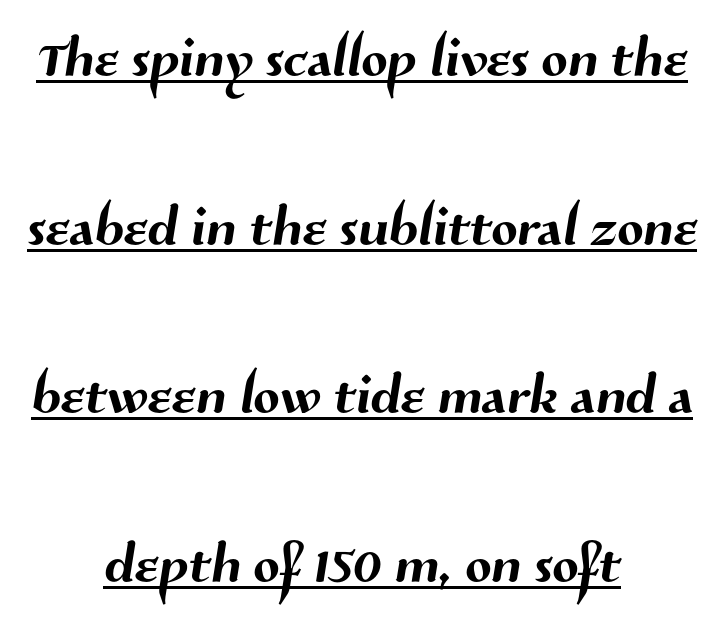
Horizontally, the lines are justified to the midpoint only. Spacing verdict: proportional, widths tailored to each character. The vertical gap from one line to the next is large. Every word sits above its own underline. Note: no serifs on the glyphs.
